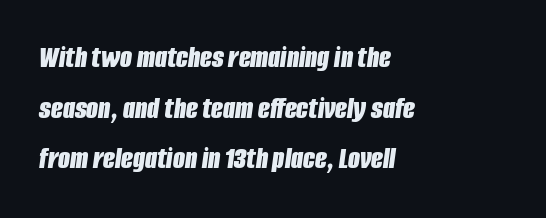
Q: Is the text bold? A: Yes.
Q: Is the text italic (slanted)? A: Yes, it leans right by about 8 degrees.
Q: Is the text underlined? A: No.
Q: How is the paragraph aligned? A: Left-aligned.
Q: Is the spacing between letters normal or unusually wide? A: Normal.
Q: Is the spacing between lines tight, normal or loose? A: Normal.
Q: Width (condensed, normal, or wide)? A: Condensed.
Q: Stroke contrast? A: Low.
Q: x-height? A: Large.
Q: Monospaced? A: No.
